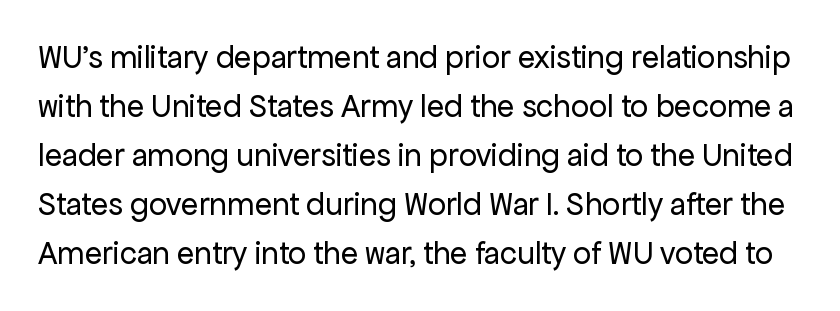
Q: Is the text bold? A: No.
Q: Is the text italic (slanted)? A: No, it is upright.
Q: Is the typeface a serif or a sans-serif typeface? A: Sans-serif.
Q: Is the text underlined? A: No.
Q: Is the spacing between letters normal or unusually wide? A: Normal.
Q: Is the spacing between lines tight, normal or loose? A: Normal.
Q: Width (condensed, normal, or wide)? A: Normal.
Q: Stroke contrast? A: Low.
Q: x-height? A: Medium.
Q: Monospaced? A: No.
